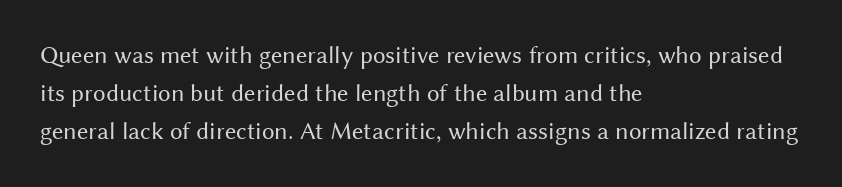
Q: Is the text bold? A: No.
Q: Is the text italic (slanted)? A: No, it is upright.
Q: Is the text underlined? A: No.
Q: How is the paragraph aligned? A: Left-aligned.
Q: Is the spacing between letters normal or unusually wide? A: Normal.
Q: Is the spacing between lines tight, normal or loose? A: Normal.
